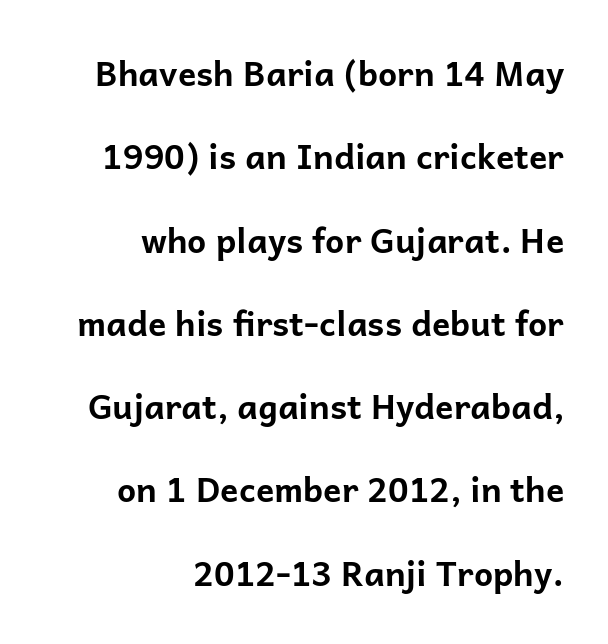
{"serif": "no", "italic": "no", "bold": "yes", "weight": "bold", "width": "normal", "stroke_contrast": "low", "x_height": "medium", "monospaced": "no", "underline": "no", "align": "right", "line_spacing": "loose", "line_spacing_ratio": 2.45, "letter_spacing": "normal", "letter_spacing_em": 0.0, "glyph_px": 34}
